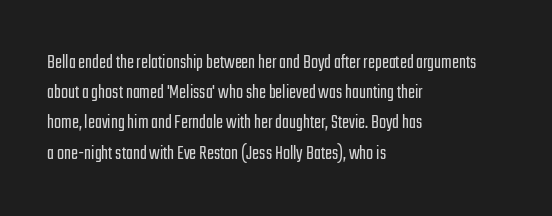
Q: Is the text bold? A: No.
Q: Is the text italic (slanted)? A: No, it is upright.
Q: Is the text underlined? A: No.
Q: How is the paragraph aligned? A: Left-aligned.
Q: Is the spacing between letters normal or unusually wide? A: Normal.
Q: Is the spacing between lines tight, normal or loose? A: Normal.
